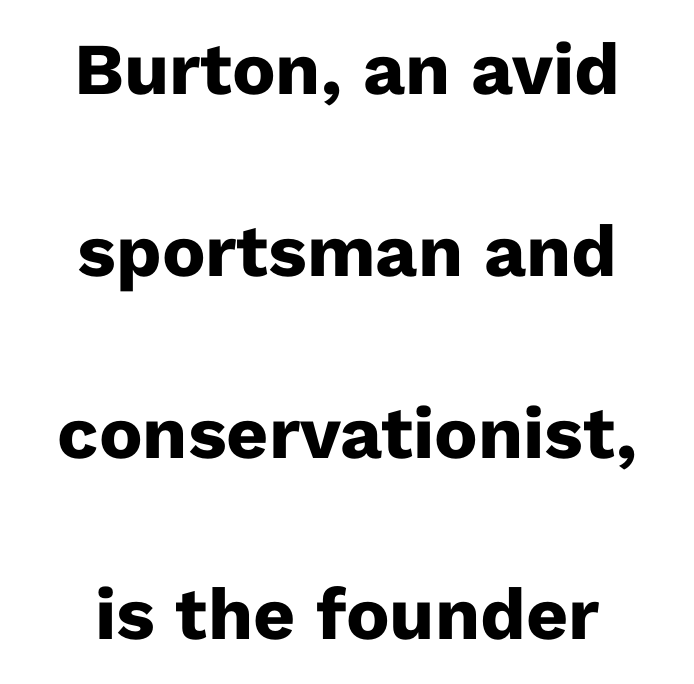
The image shows 73 px heavy sans-serif type, upright; set centered, loose line spacing (2.49x), normal letter spacing, not underlined; low stroke contrast and a medium x-height.
